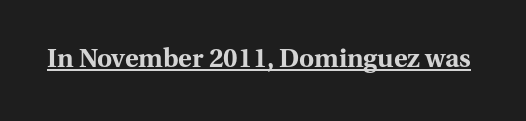
Q: Is the text bold? A: Yes.
Q: Is the text italic (slanted)? A: No, it is upright.
Q: Is the text underlined? A: Yes.
Q: Is the spacing between letters normal or unusually wide? A: Normal.
